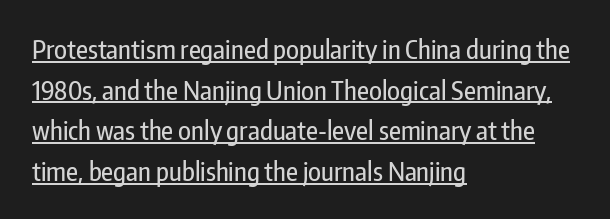
Q: Is the text italic (slanted)? A: No, it is upright.
Q: Is the text underlined? A: Yes.
Q: How is the paragraph aligned? A: Left-aligned.
Q: Is the spacing between letters normal or unusually wide? A: Normal.
Q: Is the spacing between lines tight, normal or loose? A: Normal.
